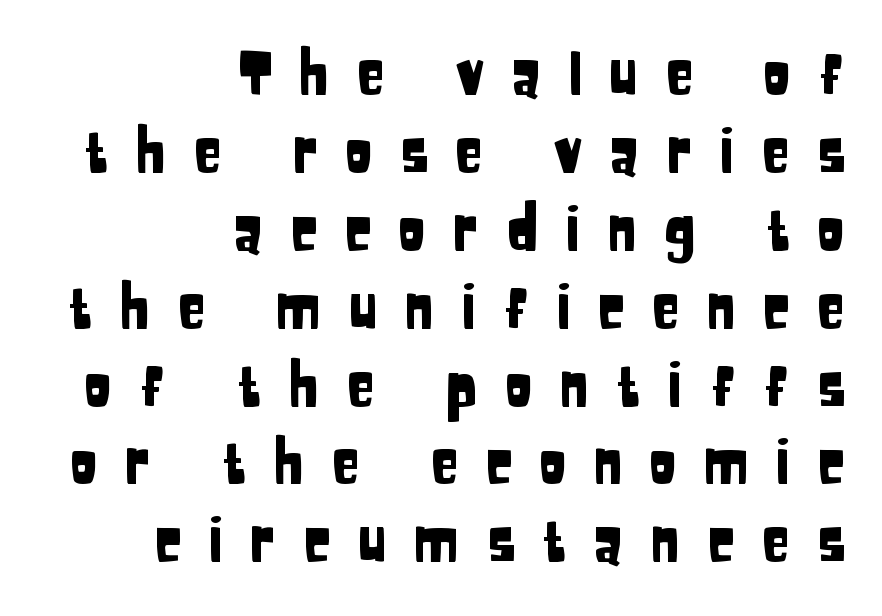
The image shows 59 px condensed sans-serif type, upright; set right-aligned, normal line spacing (1.32x), unusually wide letter spacing (+0.44 em), not underlined; low stroke contrast and a large x-height.
